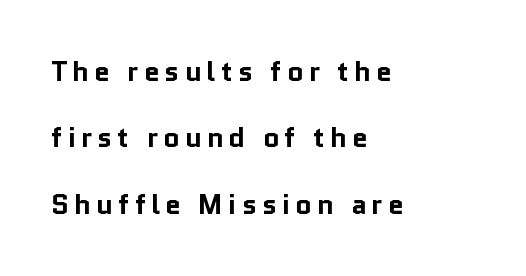
{"serif": "no", "italic": "no", "bold": "yes", "weight": "bold", "width": "normal", "stroke_contrast": "low", "x_height": "medium", "monospaced": "no", "underline": "no", "align": "left", "line_spacing": "loose", "line_spacing_ratio": 2.37, "glyph_px": 28}
